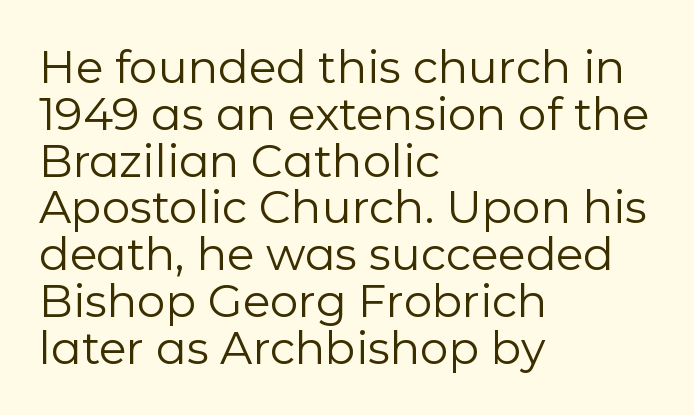
{"serif": "no", "italic": "no", "bold": "no", "weight": "regular", "width": "normal", "stroke_contrast": "low", "x_height": "medium", "monospaced": "no", "underline": "no", "align": "left", "line_spacing": "tight", "line_spacing_ratio": 1.04, "letter_spacing": "normal", "letter_spacing_em": 0.0, "glyph_px": 45}
